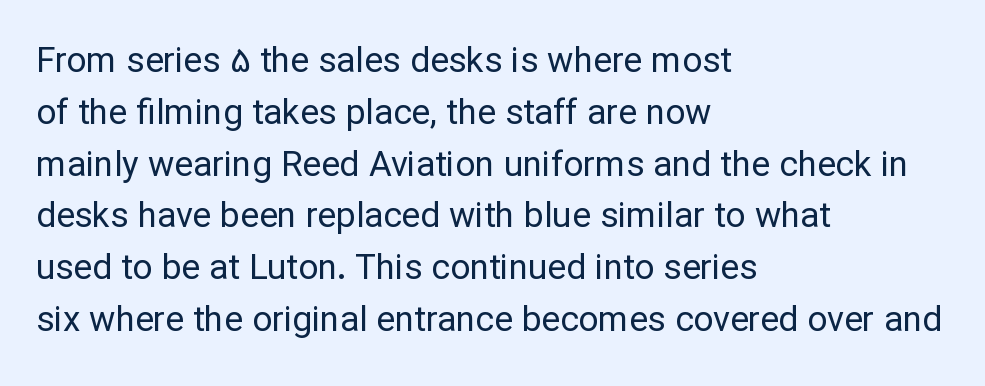
{"serif": "no", "italic": "no", "bold": "no", "weight": "regular", "width": "normal", "stroke_contrast": "low", "x_height": "medium", "monospaced": "no", "underline": "no", "align": "left", "line_spacing": "normal", "line_spacing_ratio": 1.48, "letter_spacing": "normal", "letter_spacing_em": 0.0, "glyph_px": 35}
